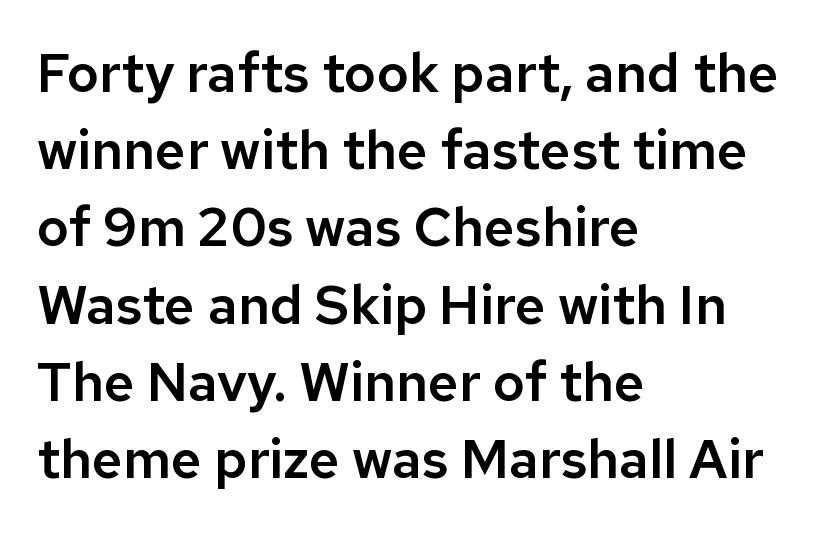
The image shows 54 px sans-serif type, upright; set left-aligned, normal line spacing (1.43x), normal letter spacing, not underlined; low stroke contrast and a medium x-height.
